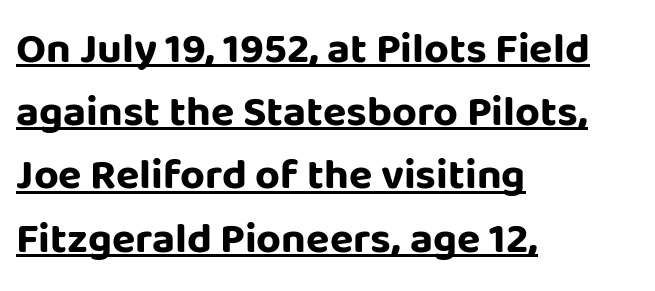
Q: Is the text bold? A: Yes.
Q: Is the text italic (slanted)? A: No, it is upright.
Q: Is the typeface a serif or a sans-serif typeface? A: Sans-serif.
Q: Is the text underlined? A: Yes.
Q: How is the paragraph aligned? A: Left-aligned.
Q: Is the spacing between letters normal or unusually wide? A: Normal.
Q: Is the spacing between lines tight, normal or loose? A: Normal.
Q: Width (condensed, normal, or wide)? A: Normal.
Q: Stroke contrast? A: Low.
Q: x-height? A: Large.
Q: Monospaced? A: No.
